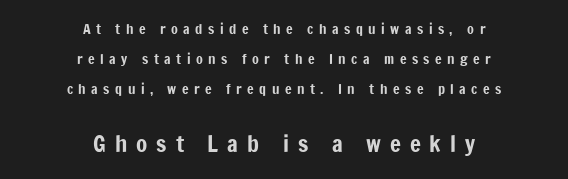
Q: Is the text italic (slanted)? A: No, it is upright.
Q: Is the text underlined? A: No.
Q: How is the paragraph aligned? A: Centered.
Q: Is the spacing between letters normal or unusually wide? A: Unusually wide.
Q: Is the spacing between lines tight, normal or loose? A: Loose.
Q: Which block of text is set in a larger size, the first (top) or the second (bottom)? A: The second (bottom) one.
